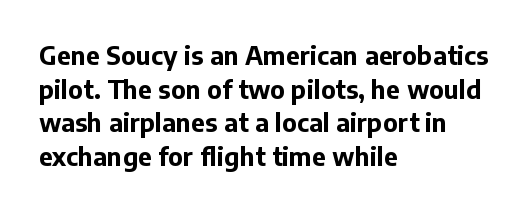
The image shows 25 px bold type, upright; set left-aligned, normal line spacing (1.35x), normal letter spacing, not underlined.
